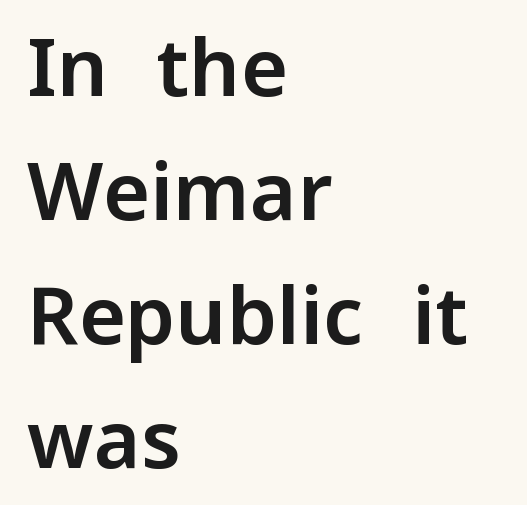
The foot of each line stays bare and open. Letter spacing: default. Letterform terminals end flat and unadorned throughout the passage. The lettering holds an erect, upright posture throughout. Is there much room between lines? A standard amount, neither cramped nor airy. The paragraph has a hard left edge and a soft right edge.
